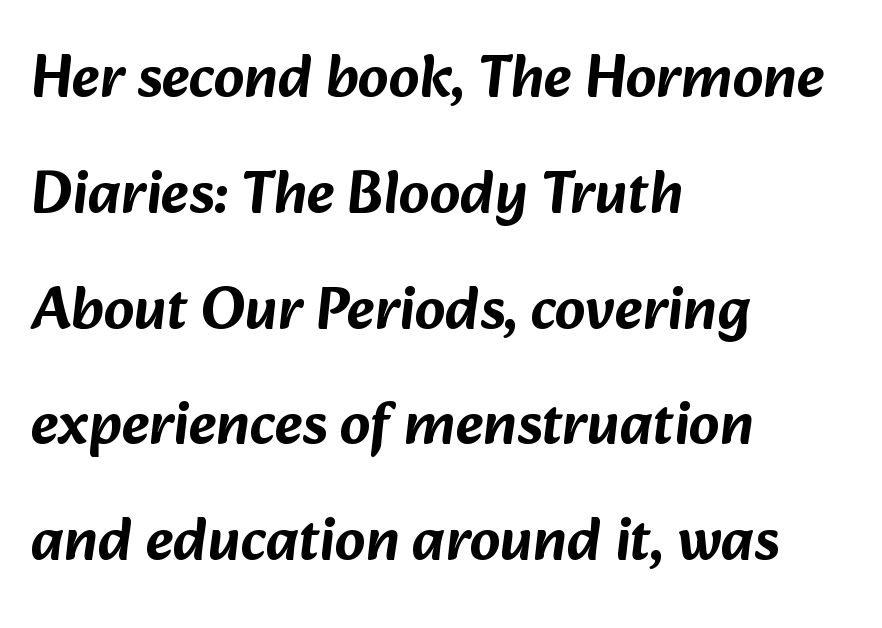
The image shows 60 px sans-serif type; set left-aligned, loose line spacing (1.93x), normal letter spacing, not underlined; low stroke contrast and a medium x-height.
